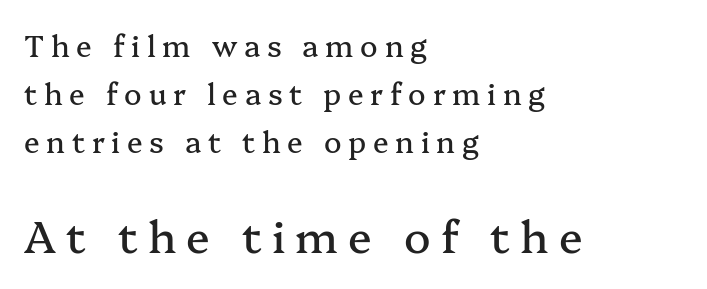
The face used here is rendered with a markedly widened letterfit. The lettering holds an erect, upright posture throughout. In terms of leading, this rendering sits right in the middle. Think of a printed novel: that variable character pitch is what you see here. The passage shown is typeset with a serif family.
